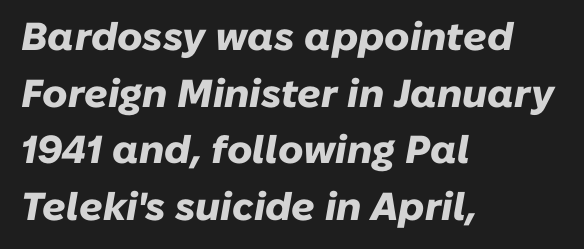
The image shows 39 px heavy type, italic (leaning right); set left-aligned, normal line spacing (1.45x), normal letter spacing, not underlined; low stroke contrast and a medium x-height.
